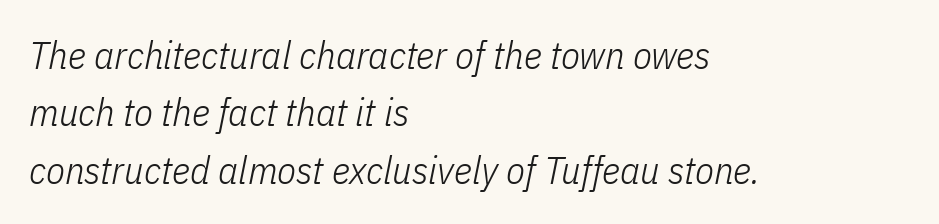
The image shows 39 px light, condensed type, italic (leaning right); set left-aligned, normal line spacing (1.47x), normal letter spacing, not underlined; low stroke contrast and a medium x-height.
